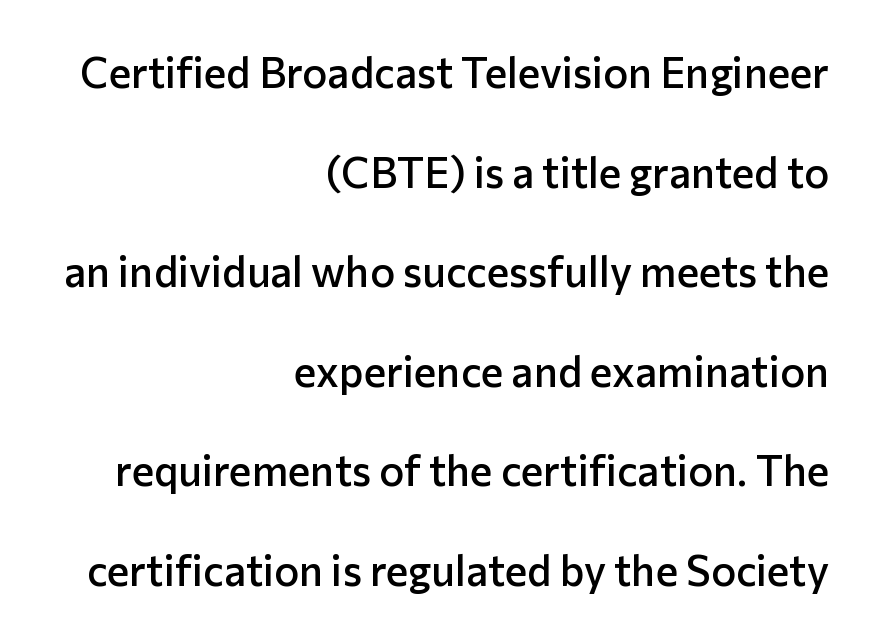
{"serif": "no", "italic": "no", "bold": "semi", "weight": "semibold", "width": "normal", "stroke_contrast": "low", "x_height": "medium", "monospaced": "no", "underline": "no", "align": "right", "line_spacing": "loose", "line_spacing_ratio": 2.37, "letter_spacing": "normal", "letter_spacing_em": 0.0, "glyph_px": 42}
